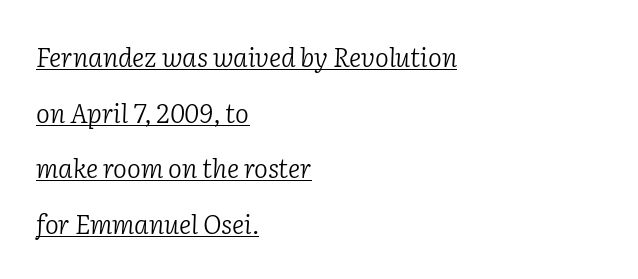
The image shows 26 px text type, italic (leaning right); set left-aligned, loose line spacing (2.14x), normal letter spacing, underlined.
